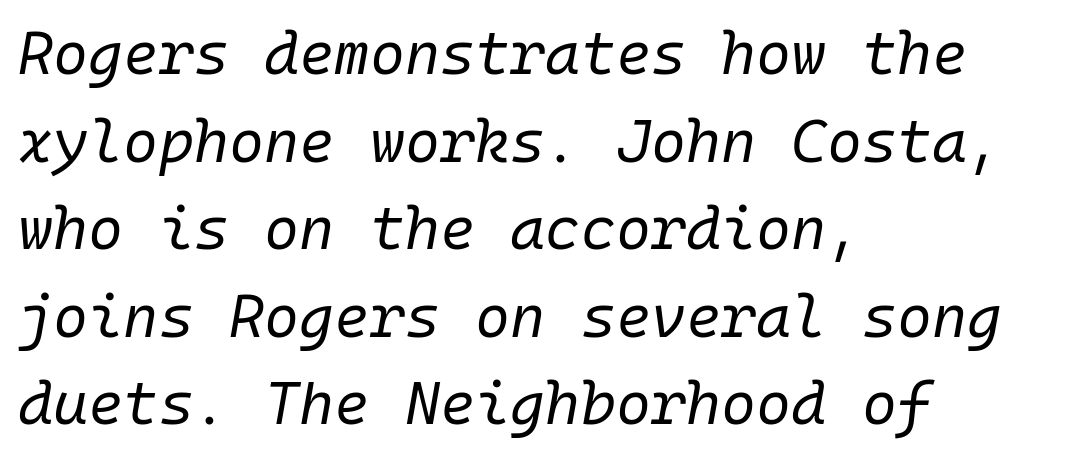
{"italic": "yes", "lean": "right", "slant_degrees": 10, "bold": "no", "weight": "regular", "width": "normal", "stroke_contrast": "low", "x_height": "medium", "monospaced": "yes", "underline": "no", "align": "left", "line_spacing": "normal", "line_spacing_ratio": 1.46, "letter_spacing": "normal", "letter_spacing_em": 0.0, "glyph_px": 60}
